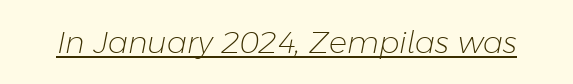
The image shows 30 px light type, italic (leaning right); set normal letter spacing, underlined; low stroke contrast and a medium x-height.
